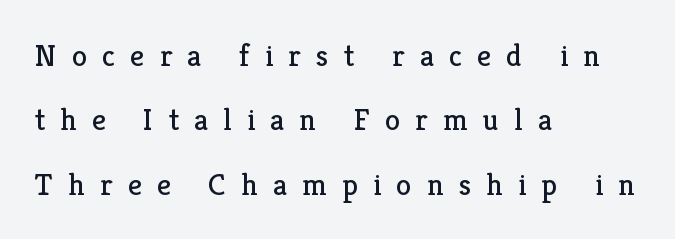
Q: Is the text bold? A: No.
Q: Is the text italic (slanted)? A: No, it is upright.
Q: Is the typeface a serif or a sans-serif typeface? A: Serif.
Q: Is the text underlined? A: No.
Q: How is the paragraph aligned? A: Left-aligned.
Q: Is the spacing between letters normal or unusually wide? A: Unusually wide.
Q: Is the spacing between lines tight, normal or loose? A: Loose.
Q: Width (condensed, normal, or wide)? A: Normal.
Q: Stroke contrast? A: Low.
Q: x-height? A: Medium.
Q: Monospaced? A: No.
